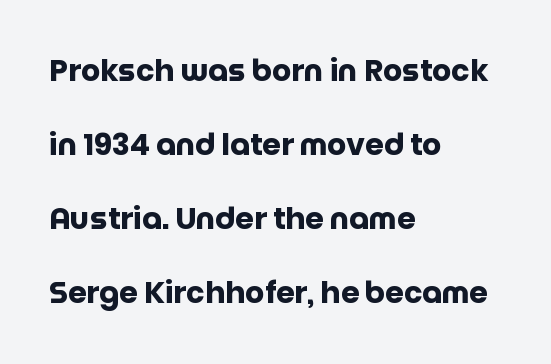
{"serif": "no", "italic": "no", "bold": "yes", "weight": "heavy", "width": "normal", "stroke_contrast": "low", "x_height": "large", "monospaced": "no", "underline": "no", "align": "left", "line_spacing": "loose", "line_spacing_ratio": 2.47, "letter_spacing": "normal", "letter_spacing_em": 0.0, "glyph_px": 30}
